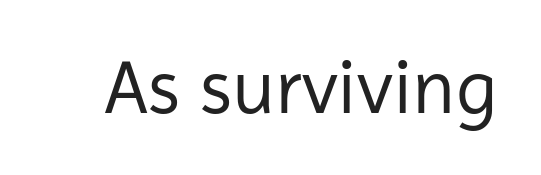
The image shows 76 px regular-weight sans-serif type, upright; set normal letter spacing, not underlined; low stroke contrast and a medium x-height.
